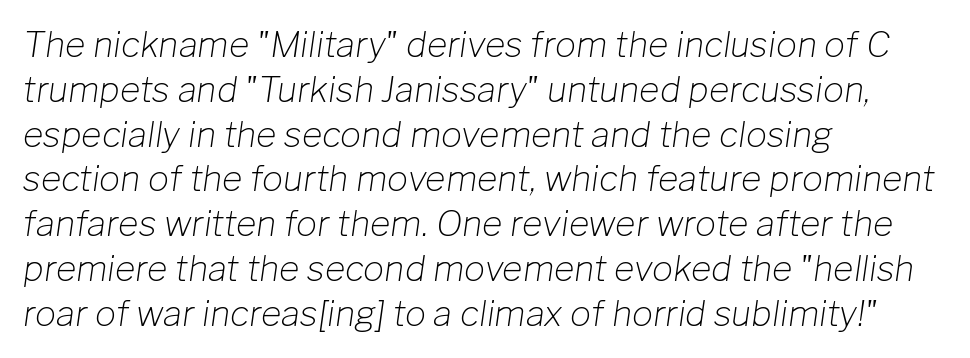
These lines are rendered in a variable-pitch font. No heavy texture on the line: the type isn't bold. This rendering leaves character spacing at its baseline value. The strip under each line holds only bare page. The face used here has a pronounced slope to its letters. Layout note: lines flush left.
